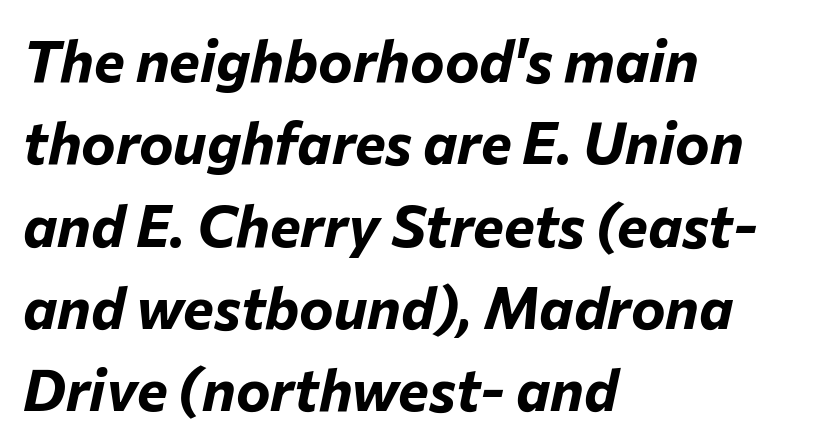
Q: Is the text bold? A: Yes.
Q: Is the text italic (slanted)? A: Yes, it leans right by about 12 degrees.
Q: Is the text underlined? A: No.
Q: How is the paragraph aligned? A: Left-aligned.
Q: Is the spacing between letters normal or unusually wide? A: Normal.
Q: Is the spacing between lines tight, normal or loose? A: Normal.
Q: Width (condensed, normal, or wide)? A: Normal.
Q: Stroke contrast? A: Low.
Q: x-height? A: Medium.
Q: Monospaced? A: No.
